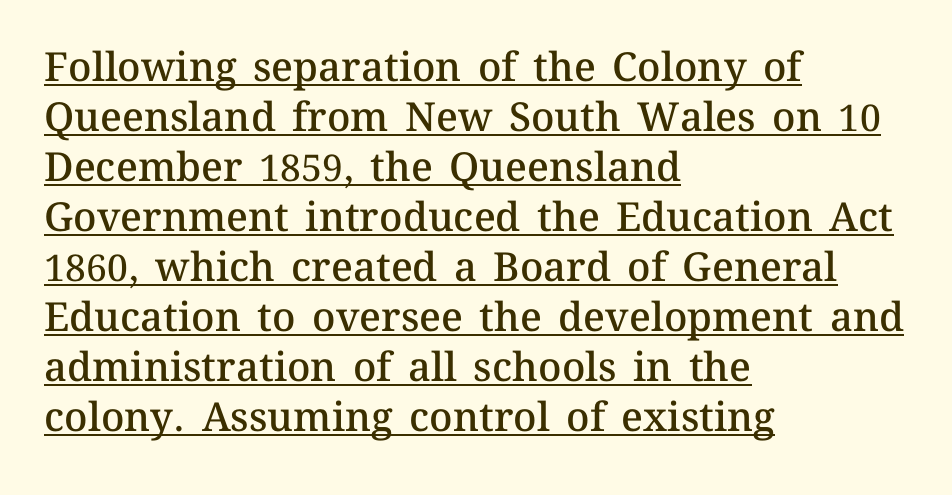
{"italic": "no", "bold": "semi", "weight": "semibold", "width": "normal", "stroke_contrast": "medium", "x_height": "medium", "monospaced": "no", "underline": "yes", "align": "left", "line_spacing": "normal", "line_spacing_ratio": 1.25, "letter_spacing": "normal", "letter_spacing_em": 0.0, "glyph_px": 40}
